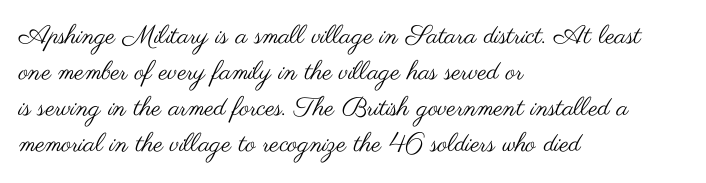
{"bold": "no", "underline": "no", "align": "left", "line_spacing": "normal", "line_spacing_ratio": 1.39, "letter_spacing": "normal", "letter_spacing_em": 0.0, "glyph_px": 26}
